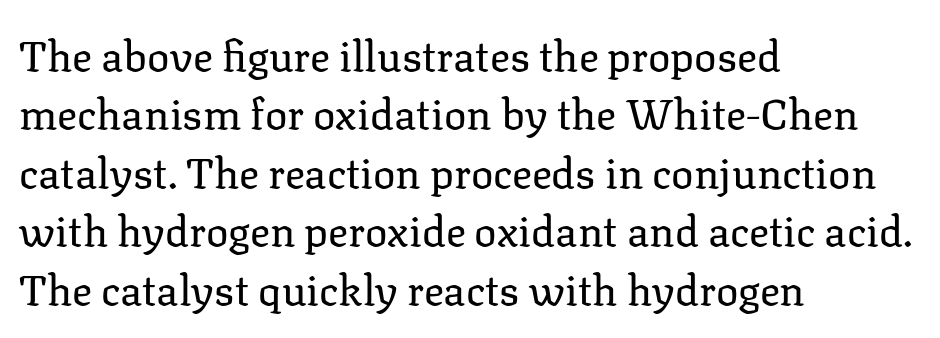
{"serif": "yes", "italic": "no", "bold": "no", "weight": "regular", "width": "normal", "stroke_contrast": "low", "x_height": "medium", "monospaced": "no", "underline": "no", "align": "left", "line_spacing": "normal", "line_spacing_ratio": 1.39, "letter_spacing": "normal", "letter_spacing_em": 0.0, "glyph_px": 42}
